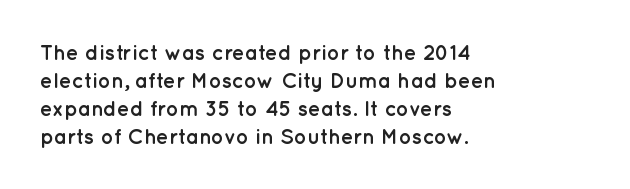
Q: Is the text bold? A: Yes.
Q: Is the text italic (slanted)? A: No, it is upright.
Q: Is the text underlined? A: No.
Q: How is the paragraph aligned? A: Left-aligned.
Q: Is the spacing between letters normal or unusually wide? A: Normal.
Q: Is the spacing between lines tight, normal or loose? A: Normal.
